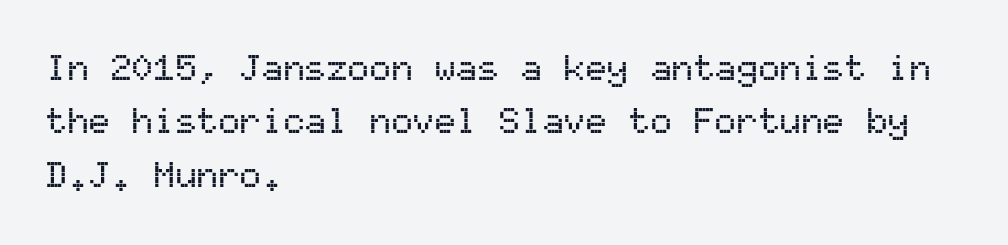
{"serif": "no", "italic": "no", "width": "normal", "stroke_contrast": "medium", "x_height": "medium", "monospaced": "yes", "underline": "no", "align": "left", "line_spacing": "normal", "line_spacing_ratio": 1.48, "letter_spacing": "normal", "letter_spacing_em": 0.0, "glyph_px": 36}
